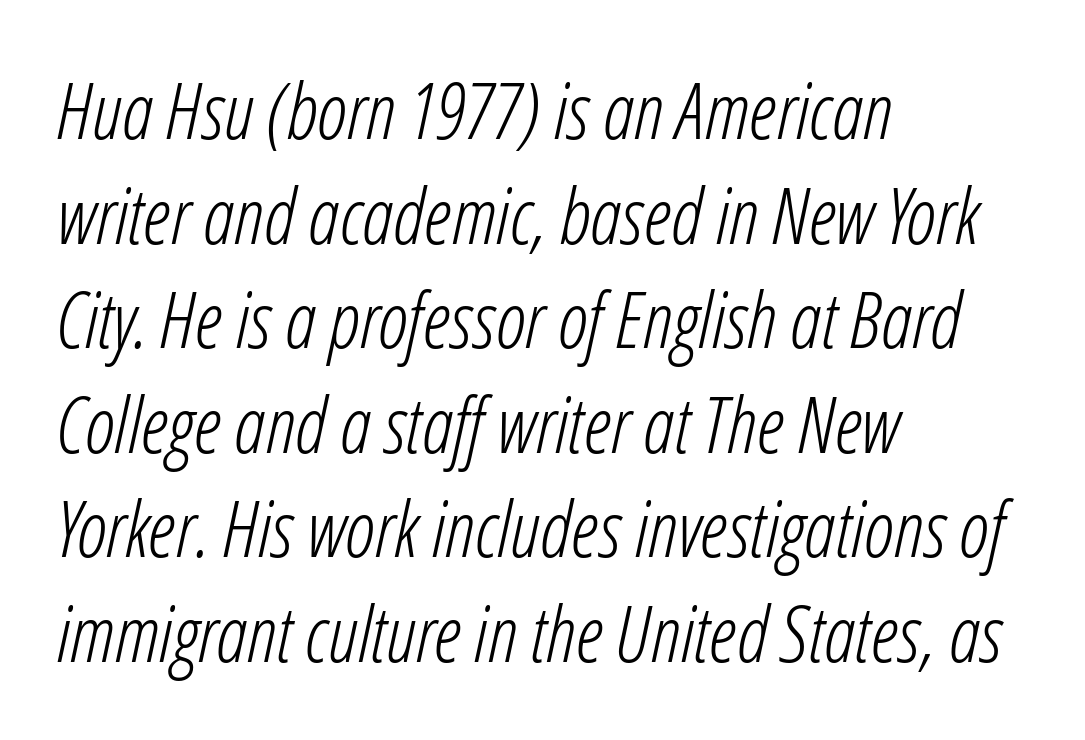
Casual observation: everything's shoved over to the left. Beneath every word, the page is bare. This is oblique type, the kind used for emphasis or titles. This reads as an unemphasized weight, regular at the heaviest.
